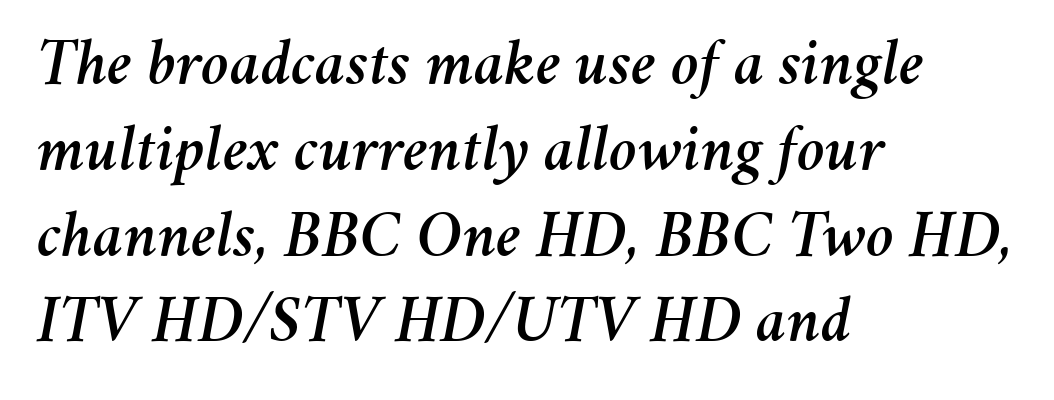
{"italic": "yes", "lean": "right", "slant_degrees": 11, "width": "normal", "stroke_contrast": "medium", "x_height": "medium", "monospaced": "no", "underline": "no", "align": "left", "line_spacing": "normal", "line_spacing_ratio": 1.28, "letter_spacing": "normal", "letter_spacing_em": 0.0, "glyph_px": 67}
